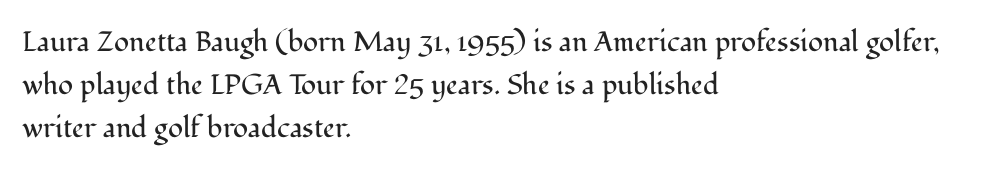
Nothing unusual about the tracking: characters are spaced as the font intends. Anything drawn beneath the words? Only blank space. Students, observe: this is what conventionally led text looks like. Typeset ragged right — the left edge is the straight one.
